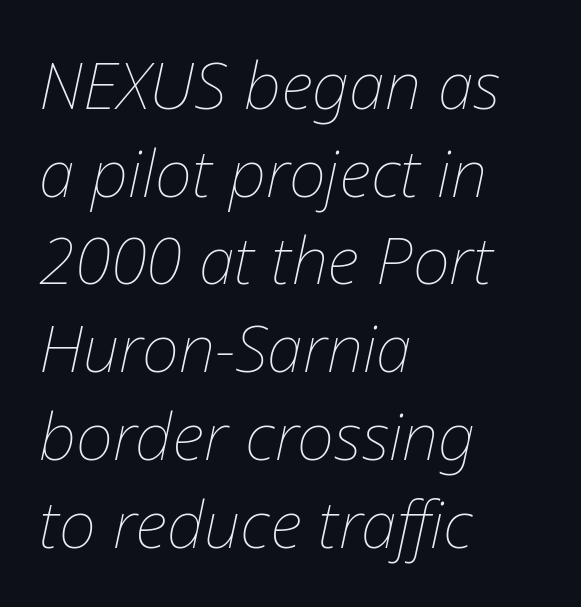
The image shows 65 px thin type, italic (leaning right); set left-aligned, normal line spacing (1.35x), normal letter spacing, not underlined; low stroke contrast and a medium x-height.
